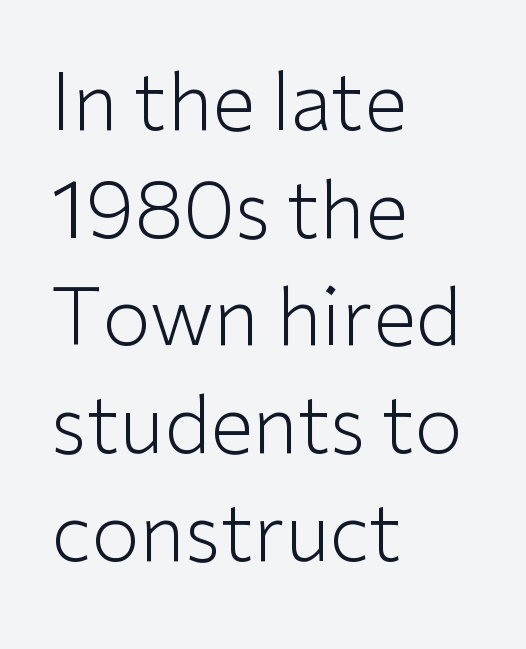
Caption: face not bold, strokes unweighted. Serif or sans? Sans — the stroke terminals are bare. Does extra space separate the letters? No, they use regular spacing. Proportional: the letters do not fall into vertical columns. Horizontal alignment here is leftward, the default for most running prose.
